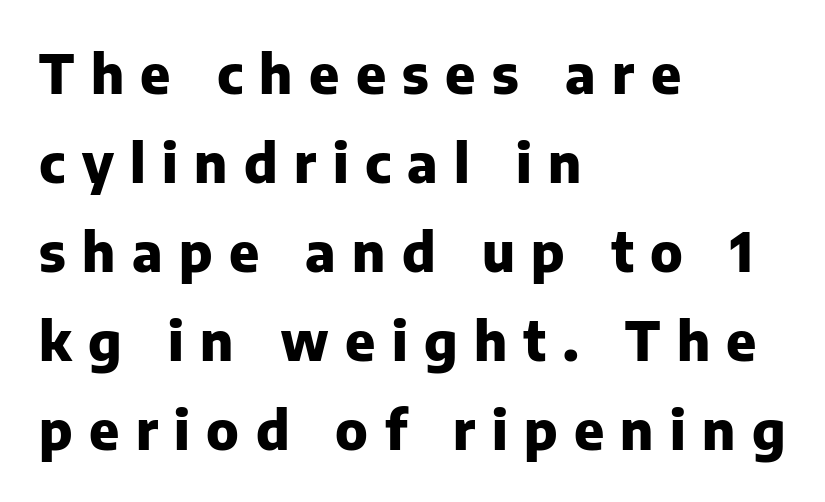
{"serif": "no", "italic": "no", "bold": "yes", "weight": "heavy", "width": "normal", "stroke_contrast": "low", "x_height": "medium", "monospaced": "no", "underline": "no", "align": "left", "line_spacing": "normal", "line_spacing_ratio": 1.68, "letter_spacing": "wide", "letter_spacing_em": 0.31, "glyph_px": 53}
